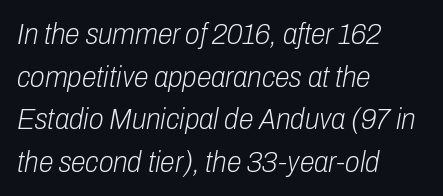
Q: Is the text bold? A: No.
Q: Is the text italic (slanted)? A: Yes, it leans right by about 10 degrees.
Q: Is the text underlined? A: No.
Q: How is the paragraph aligned? A: Left-aligned.
Q: Is the spacing between letters normal or unusually wide? A: Normal.
Q: Is the spacing between lines tight, normal or loose? A: Normal.
Q: Width (condensed, normal, or wide)? A: Condensed.
Q: Stroke contrast? A: Low.
Q: x-height? A: Medium.
Q: Monospaced? A: No.
